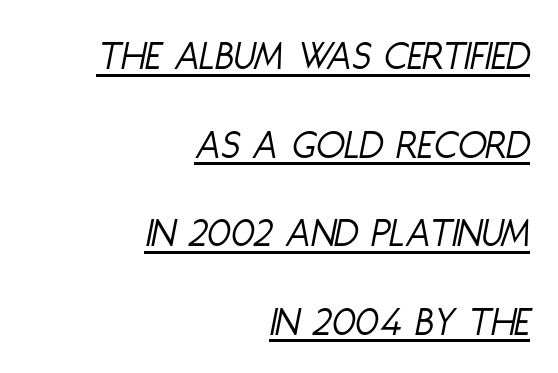
On a weight scale, this lands at 450 or below. Would a proofreader flag this as italicized? Yes. Here the glyphs are tracked normally, forming tight word shapes. All the whitespace from short lines collects on the left. The rendering uses natural spacing where letterforms have individual widths.
